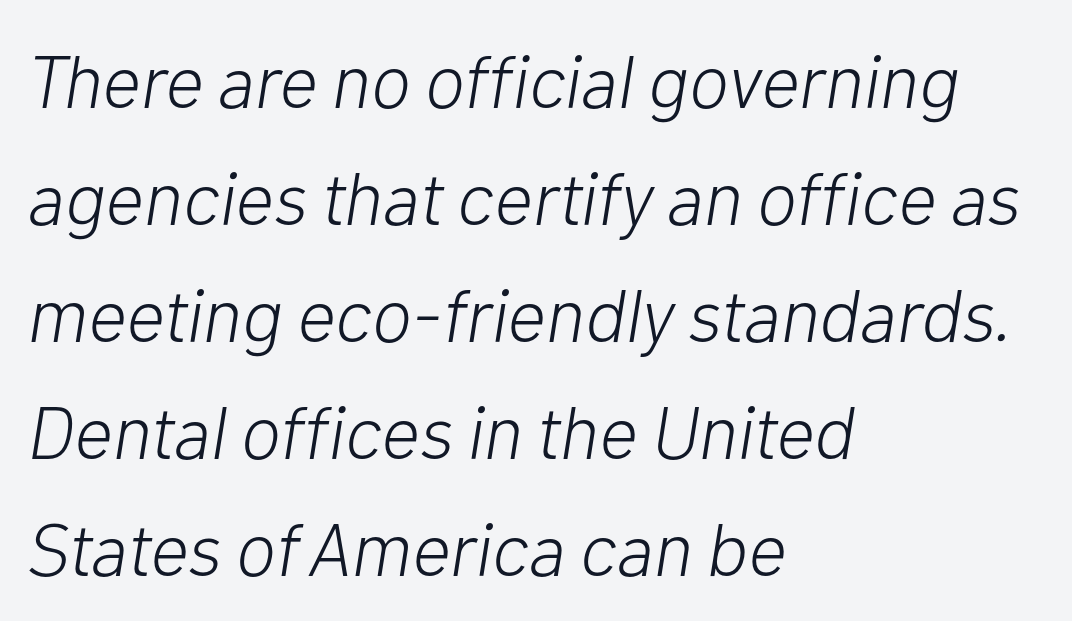
{"italic": "yes", "lean": "right", "slant_degrees": 10, "bold": "no", "weight": "light", "width": "normal", "stroke_contrast": "low", "x_height": "medium", "monospaced": "no", "underline": "no", "align": "left", "line_spacing": "normal", "line_spacing_ratio": 1.56, "letter_spacing": "normal", "letter_spacing_em": 0.0, "glyph_px": 75}
